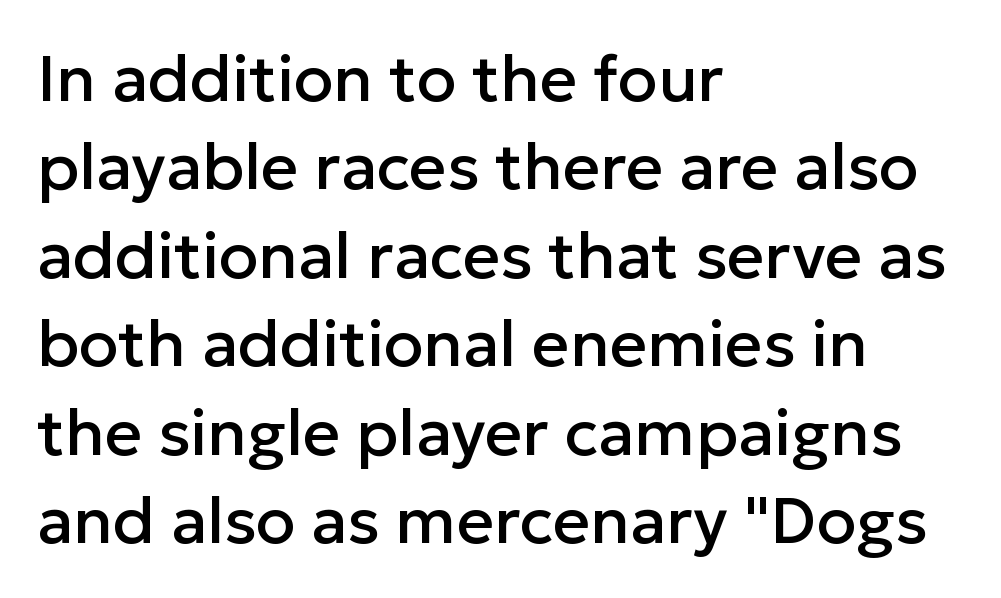
Inter-character spacing is left at the font's built-in metrics. The lines in this sample share a left origin and differ only in where they stop. A roman cut, with each character standing at attention. The rendering shows plain stroke endings on the letterforms — a sans-serif design. Type without underlining.
